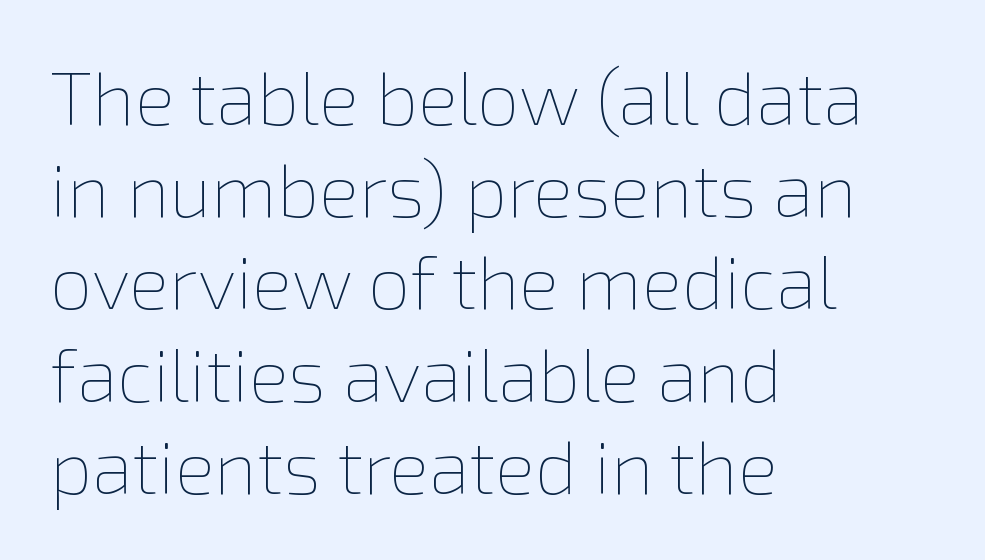
Q: Is the text bold? A: No.
Q: Is the text italic (slanted)? A: No, it is upright.
Q: Is the text underlined? A: No.
Q: How is the paragraph aligned? A: Left-aligned.
Q: Is the spacing between letters normal or unusually wide? A: Normal.
Q: Width (condensed, normal, or wide)? A: Normal.
Q: x-height? A: Medium.
Q: Monospaced? A: No.
